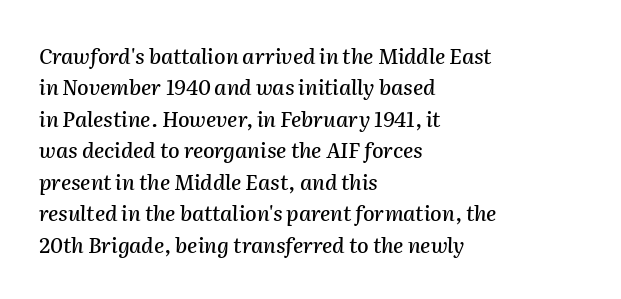
The image shows 21 px text type, italic (leaning right); set left-aligned, normal line spacing (1.5x), normal letter spacing, not underlined.
